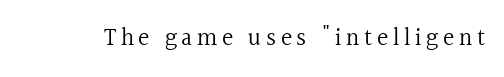
Only glyphs here, with clear space below each row. Posture: upright roman. The font is comparable to plain body text, perhaps lighter.
